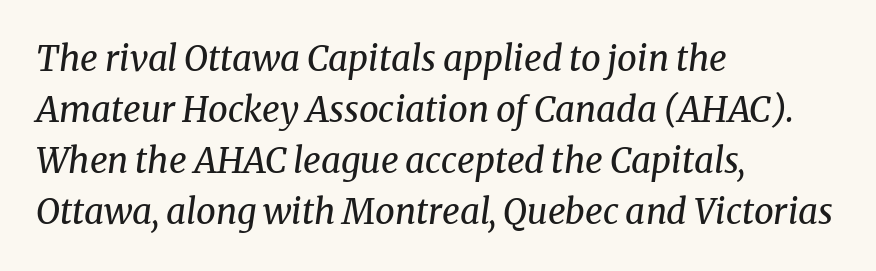
{"serif": "yes", "italic": "yes", "lean": "right", "slant_degrees": 8, "bold": "no", "weight": "regular", "width": "normal", "stroke_contrast": "medium", "x_height": "medium", "monospaced": "no", "underline": "no", "align": "left", "line_spacing": "normal", "line_spacing_ratio": 1.46, "letter_spacing": "normal", "letter_spacing_em": 0.0, "glyph_px": 35}
